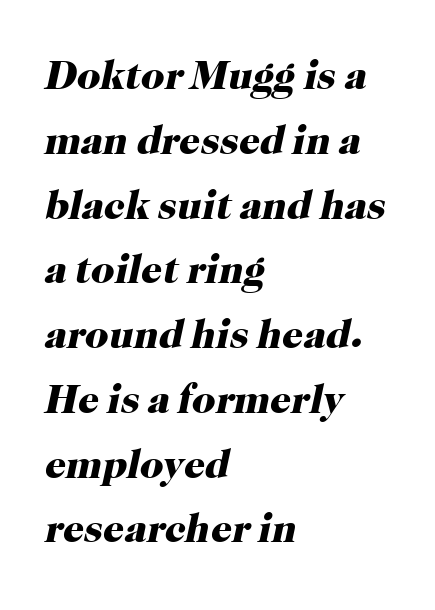
Q: Is the text bold? A: Yes.
Q: Is the text italic (slanted)? A: Yes, it leans right by about 12 degrees.
Q: Is the typeface a serif or a sans-serif typeface? A: Serif.
Q: Is the text underlined? A: No.
Q: How is the paragraph aligned? A: Left-aligned.
Q: Is the spacing between letters normal or unusually wide? A: Normal.
Q: Is the spacing between lines tight, normal or loose? A: Normal.
Q: Width (condensed, normal, or wide)? A: Normal.
Q: Stroke contrast? A: High.
Q: x-height? A: Medium.
Q: Monospaced? A: No.
